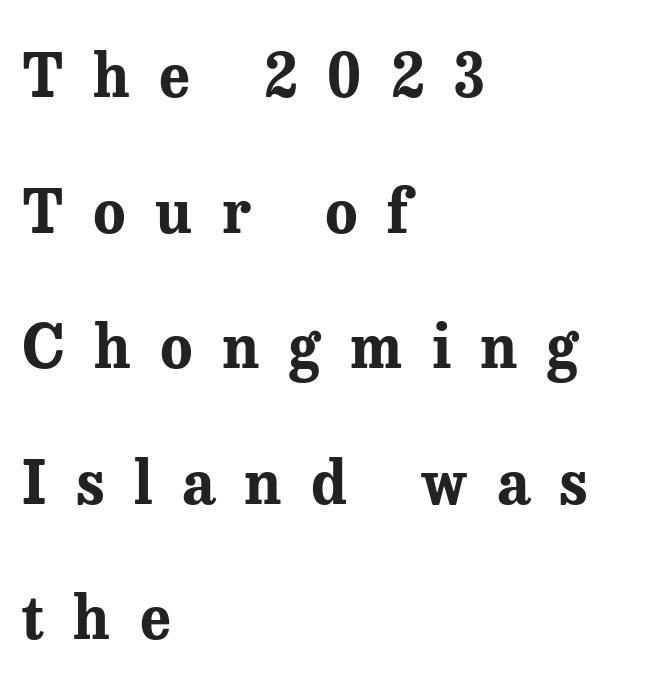
{"serif": "yes", "italic": "no", "bold": "yes", "weight": "bold", "width": "normal", "stroke_contrast": "medium", "x_height": "medium", "monospaced": "no", "underline": "no", "align": "left", "line_spacing": "loose", "line_spacing_ratio": 2.26, "letter_spacing": "wide", "letter_spacing_em": 0.49, "glyph_px": 60}
